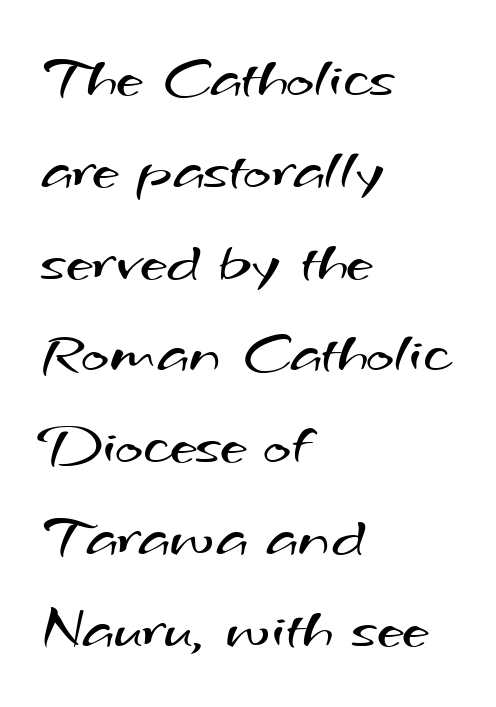
The image shows 60 px regular-weight, wide sans-serif type; set left-aligned, normal line spacing (1.53x), normal letter spacing, not underlined; medium stroke contrast and a small x-height.
